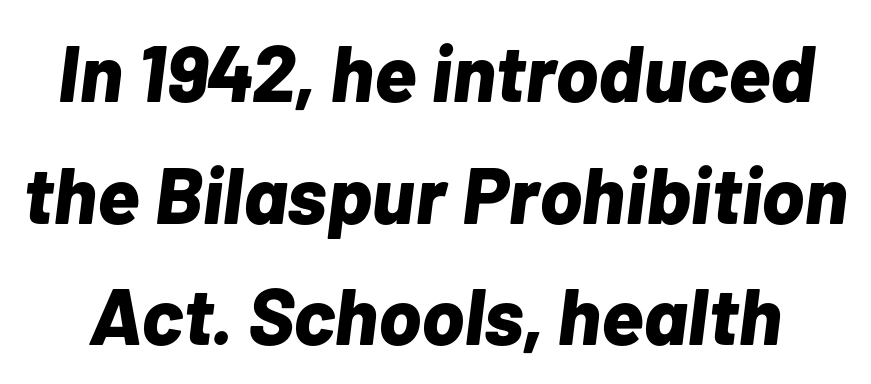
Q: Is the text bold? A: Yes.
Q: Is the text italic (slanted)? A: Yes, it leans right by about 7 degrees.
Q: Is the text underlined? A: No.
Q: Is the spacing between letters normal or unusually wide? A: Normal.
Q: Is the spacing between lines tight, normal or loose? A: Normal.
Q: Width (condensed, normal, or wide)? A: Normal.
Q: Stroke contrast? A: Low.
Q: x-height? A: Medium.
Q: Monospaced? A: No.
